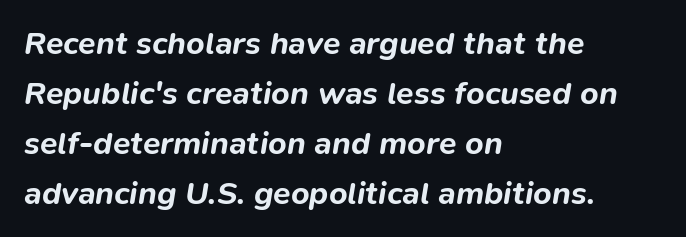
Q: Is the text bold? A: Yes.
Q: Is the text italic (slanted)? A: Yes, it leans right by about 9 degrees.
Q: Is the text underlined? A: No.
Q: How is the paragraph aligned? A: Left-aligned.
Q: Is the spacing between letters normal or unusually wide? A: Normal.
Q: Is the spacing between lines tight, normal or loose? A: Normal.
Q: Width (condensed, normal, or wide)? A: Normal.
Q: Stroke contrast? A: Low.
Q: x-height? A: Medium.
Q: Monospaced? A: No.
